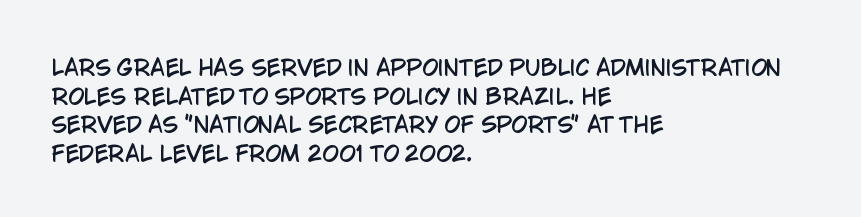
The rendering keeps characters at their native spacing. Does the lettering tilt? It doesn't — this is upright. Descender tails drop into unmarked territory. The lines sit at an ordinary, default distance from one another. One-word summary of the alignment: left.
